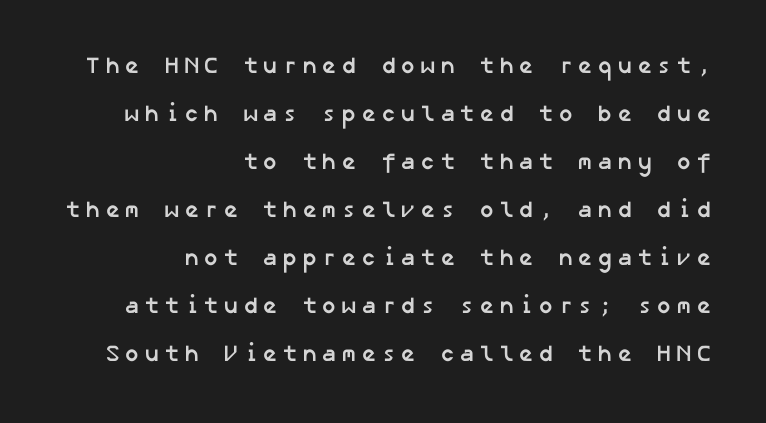
The image shows 23 px bold type; set right-aligned, loose line spacing (2.09x), not underlined.
